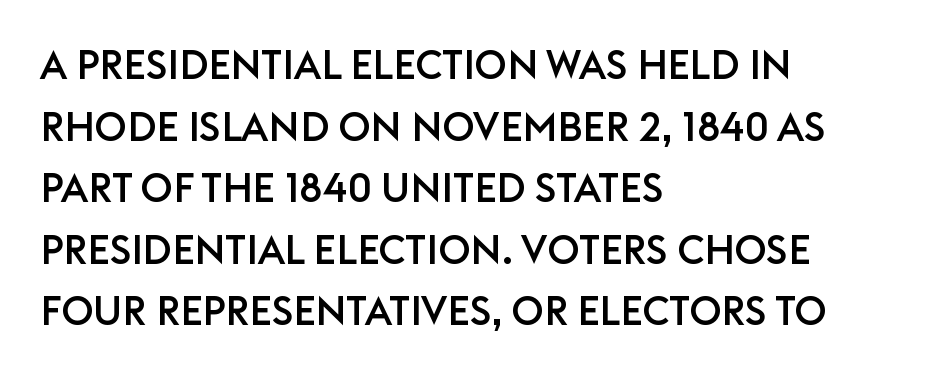
The image shows 40 px sans-serif type, upright; set left-aligned, normal line spacing (1.54x), normal letter spacing, not underlined; low stroke contrast and a large x-height.
